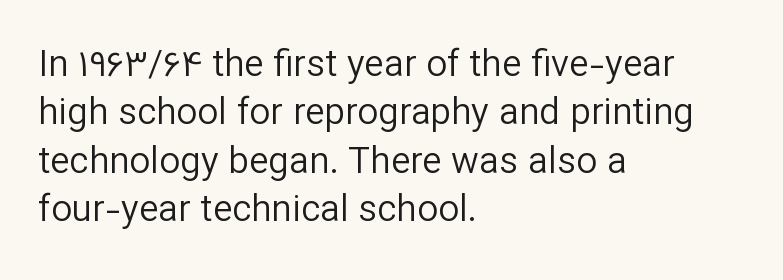
The image shows 37 px regular-weight sans-serif type, upright; set left-aligned, normal line spacing (1.31x), normal letter spacing, not underlined; low stroke contrast and a medium x-height.
